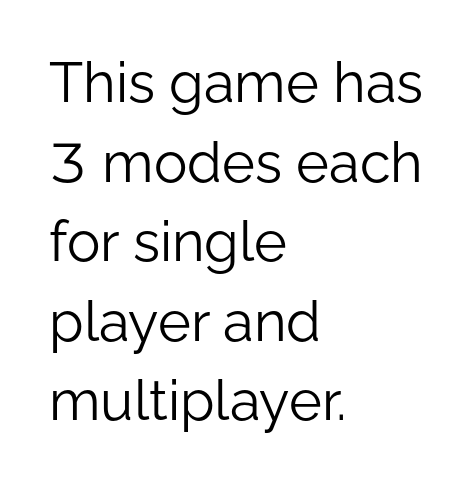
{"serif": "no", "italic": "no", "bold": "no", "weight": "light", "width": "normal", "stroke_contrast": "low", "x_height": "medium", "monospaced": "no", "underline": "no", "align": "left", "line_spacing": "normal", "line_spacing_ratio": 1.42, "letter_spacing": "normal", "letter_spacing_em": 0.0, "glyph_px": 56}
